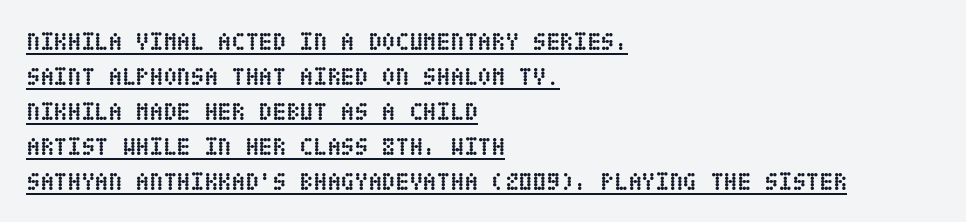
Q: Is the text bold? A: Yes.
Q: Is the text italic (slanted)? A: No, it is upright.
Q: Is the text underlined? A: Yes.
Q: How is the paragraph aligned? A: Left-aligned.
Q: Is the spacing between letters normal or unusually wide? A: Normal.
Q: Is the spacing between lines tight, normal or loose? A: Normal.
